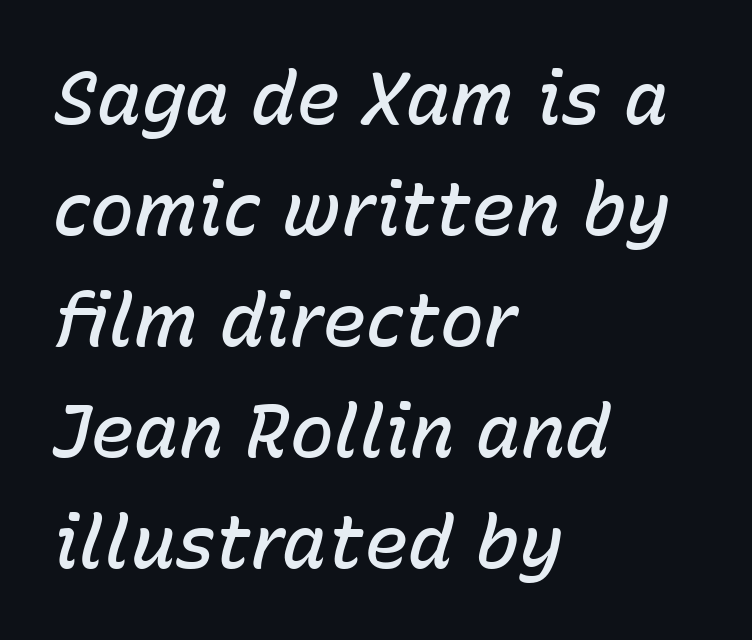
The image shows 74 px semibold type, italic (leaning right); set left-aligned, normal line spacing (1.5x), normal letter spacing, not underlined; low stroke contrast and a medium x-height.
